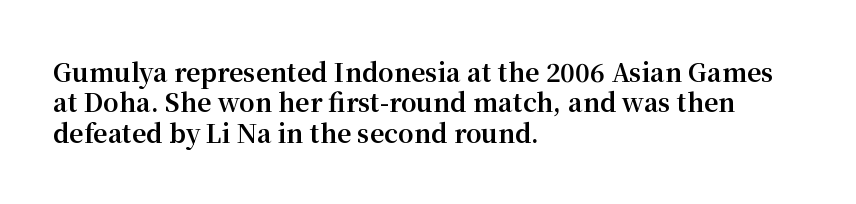
Each line starts at the same left margin while the right side varies. Words appear dense and cohesive because spacing is normal. What weight is shown? A full bold with thick strokes. Nope, not italic — everything's standing straight.
